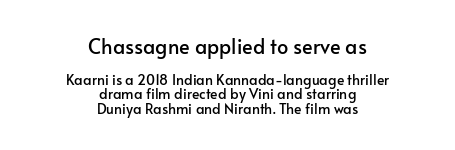
{"italic": "no", "underline": "no", "align": "center", "line_spacing": "tight", "line_spacing_ratio": 1.04, "letter_spacing": "normal", "letter_spacing_em": 0.0, "larger_block": "first", "size_ratio": 1.43, "glyph_px": 20}
